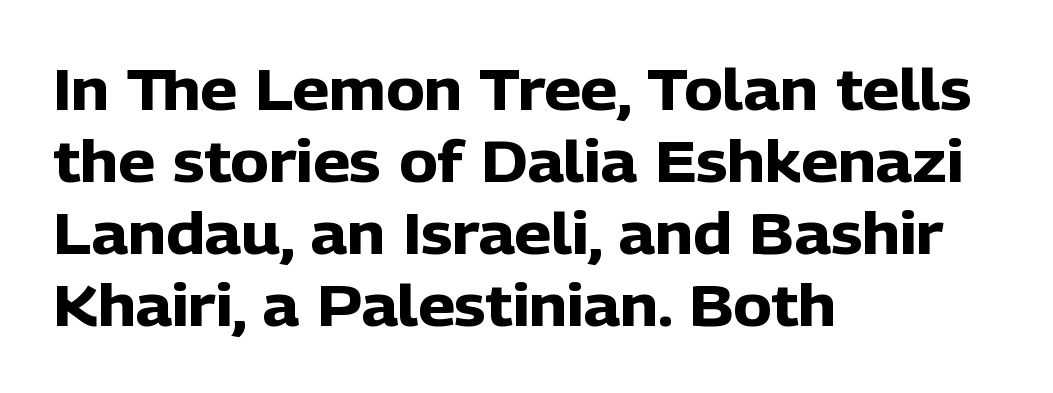
Q: Is the text bold? A: Yes.
Q: Is the text italic (slanted)? A: No, it is upright.
Q: Is the typeface a serif or a sans-serif typeface? A: Sans-serif.
Q: Is the text underlined? A: No.
Q: How is the paragraph aligned? A: Left-aligned.
Q: Is the spacing between letters normal or unusually wide? A: Normal.
Q: Width (condensed, normal, or wide)? A: Normal.
Q: Stroke contrast? A: Low.
Q: x-height? A: Medium.
Q: Monospaced? A: No.
